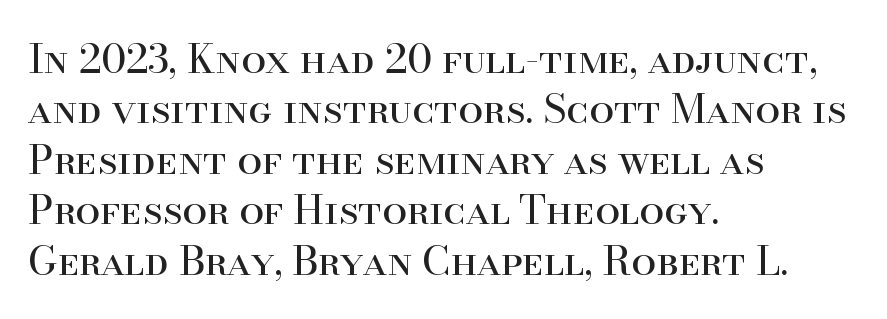
Q: Is the text bold? A: No.
Q: Is the text italic (slanted)? A: No, it is upright.
Q: Is the typeface a serif or a sans-serif typeface? A: Serif.
Q: Is the text underlined? A: No.
Q: How is the paragraph aligned? A: Left-aligned.
Q: Is the spacing between letters normal or unusually wide? A: Normal.
Q: Is the spacing between lines tight, normal or loose? A: Normal.
Q: Width (condensed, normal, or wide)? A: Normal.
Q: Stroke contrast? A: High.
Q: x-height? A: Small.
Q: Monospaced? A: No.
